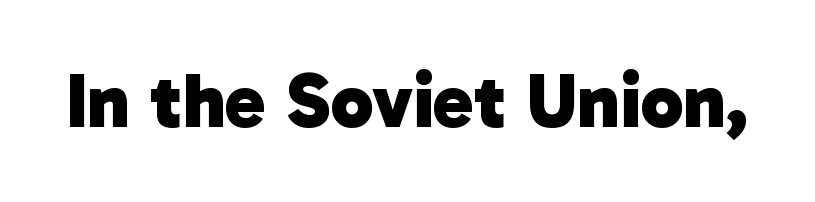
The image shows 77 px heavy sans-serif type; set normal letter spacing, not underlined; low stroke contrast and a medium x-height.
